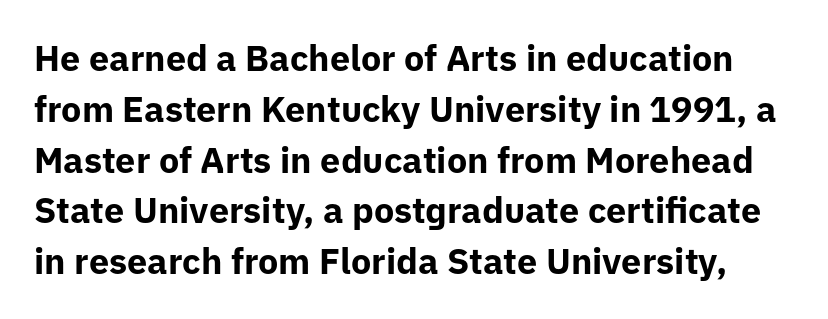
A typesetter would call this leading conventional body-copy spacing. Compared with an ordinary text face, these strokes are far heavier — a full bold. Regarding serifs, this sample does without them. You could not count columns in this text — the font is proportionally spaced. The letters stand upright; this is a roman face. Caption: standard tracking, unaltered.
